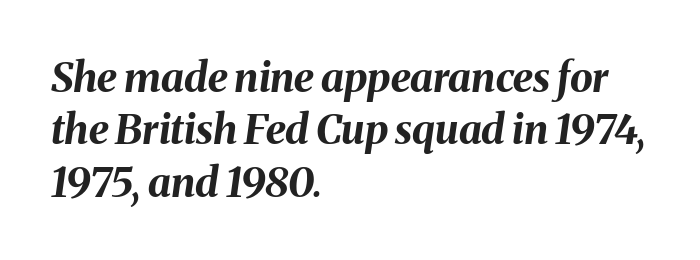
{"italic": "yes", "lean": "right", "slant_degrees": 8, "bold": "yes", "weight": "bold", "width": "normal", "stroke_contrast": "medium", "x_height": "medium", "monospaced": "no", "underline": "no", "align": "left", "line_spacing": "normal", "line_spacing_ratio": 1.28, "letter_spacing": "normal", "letter_spacing_em": 0.0, "glyph_px": 41}
